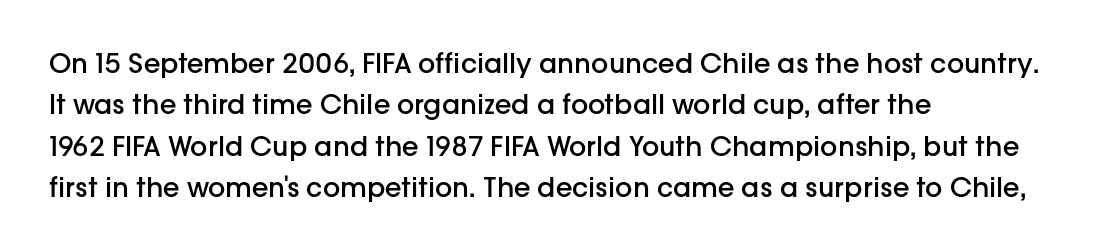
{"italic": "no", "bold": "semi", "underline": "no", "align": "left", "line_spacing": "normal", "line_spacing_ratio": 1.53, "letter_spacing": "normal", "letter_spacing_em": 0.0, "glyph_px": 27}
